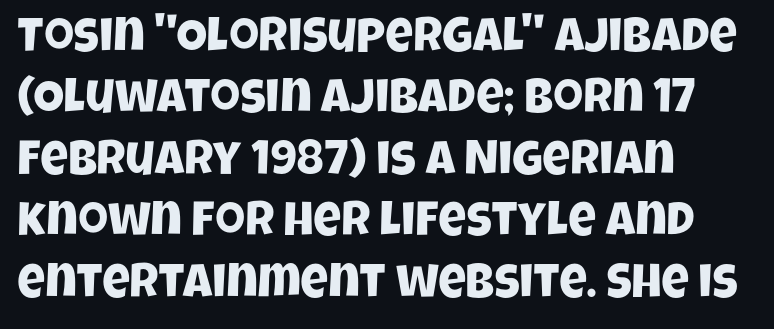
Q: Is the typeface a serif or a sans-serif typeface? A: Sans-serif.
Q: Is the text underlined? A: No.
Q: How is the paragraph aligned? A: Left-aligned.
Q: Is the spacing between letters normal or unusually wide? A: Normal.
Q: Is the spacing between lines tight, normal or loose? A: Normal.
Q: Width (condensed, normal, or wide)? A: Condensed.
Q: Stroke contrast? A: Low.
Q: x-height? A: Large.
Q: Monospaced? A: No.
